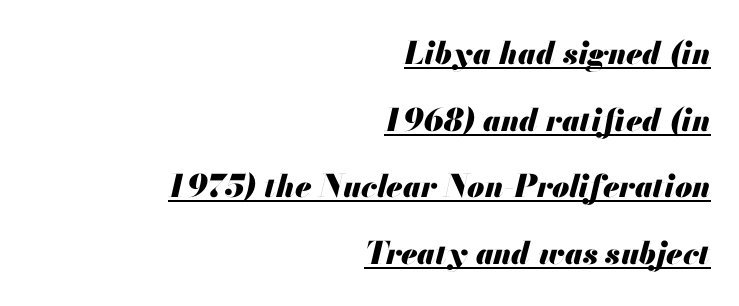
A continuous stroke trails under the words, as in a hyperlink. The face used here has a pronounced slope to its letters. You'd pick this weight for a headline — it's a proper bold. All the whitespace from short lines collects on the left. The rendering uses natural spacing where letterforms have individual widths.
